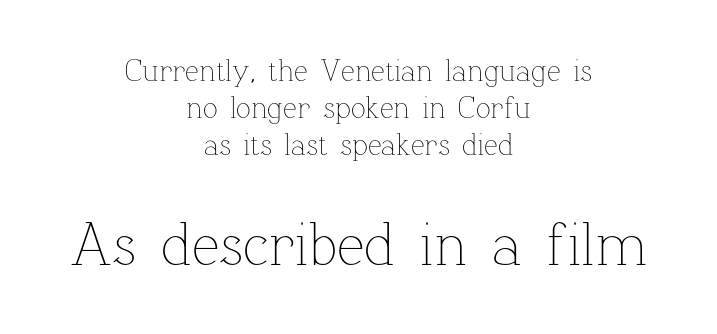
The strip under each line holds only bare page. Notice how the passage keeps no hard edge, just a central spine. Every character sits straight up, as roman type does. Here the designer chose a conventional face with non-uniform glyph widths.
